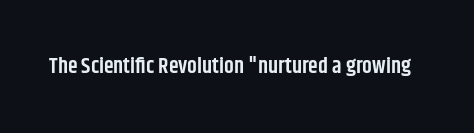
Q: Is the text bold? A: Semi-bold.
Q: Is the text italic (slanted)? A: No, it is upright.
Q: Is the text underlined? A: No.
Q: Is the spacing between letters normal or unusually wide? A: Normal.
